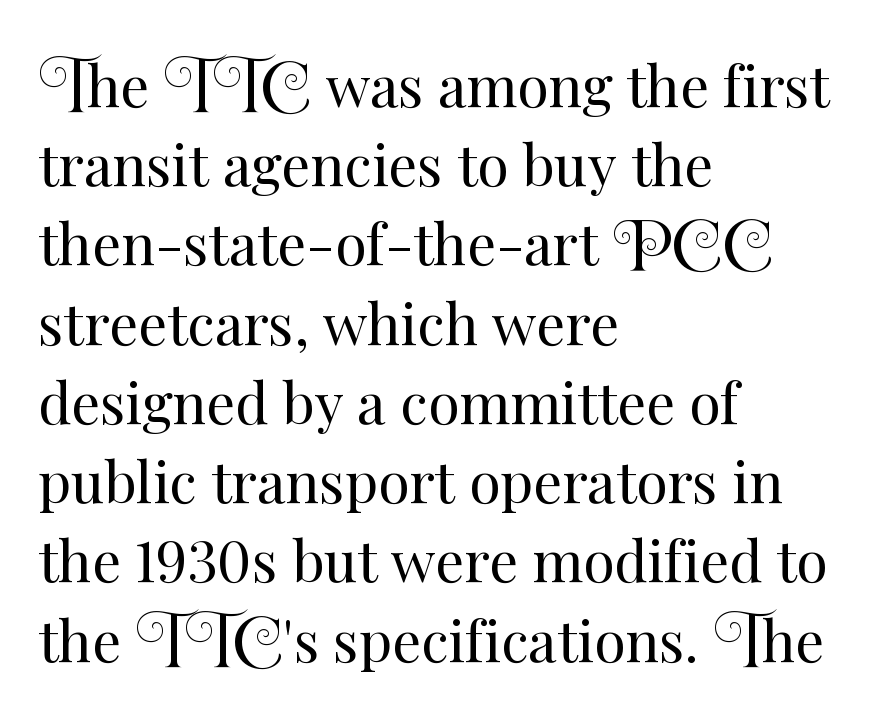
Q: Is the text bold? A: No.
Q: Is the text italic (slanted)? A: No, it is upright.
Q: Is the text underlined? A: No.
Q: How is the paragraph aligned? A: Left-aligned.
Q: Is the spacing between letters normal or unusually wide? A: Normal.
Q: Is the spacing between lines tight, normal or loose? A: Normal.
Q: Width (condensed, normal, or wide)? A: Normal.
Q: Stroke contrast? A: Medium.
Q: x-height? A: Small.
Q: Monospaced? A: No.
